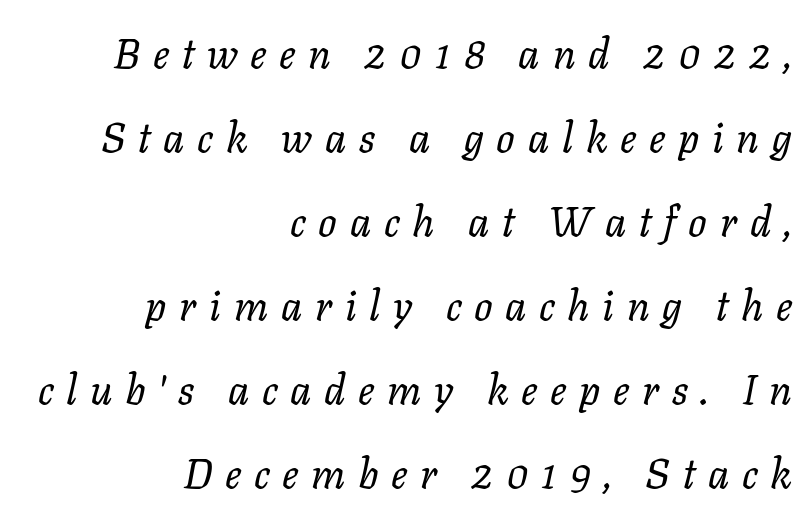
The image shows 41 px regular-weight type, italic (leaning right); set right-aligned, loose line spacing (2.05x), unusually wide letter spacing (+0.31 em), not underlined; low stroke contrast and a medium x-height.
